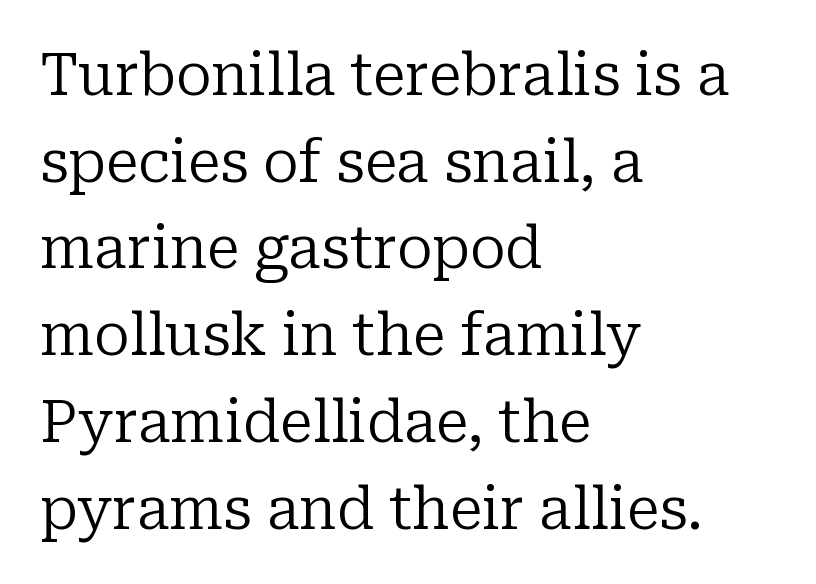
A typesetter would label this face a serif. Nothing unusual about the tracking: characters are spaced as the font intends. Is the block centered? No — it sits flush against the left margin. Each stroke keeps to a modest, everyday thickness or less. A normal amount of white space separates one row of letters from the next.
